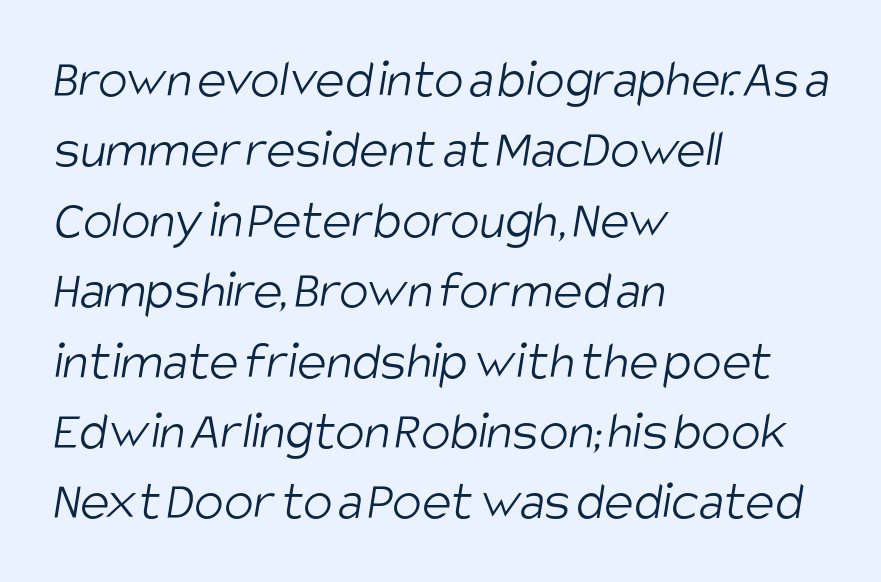
The image shows 55 px light, condensed sans-serif type; set left-aligned, normal line spacing (1.28x), normal letter spacing, not underlined; low stroke contrast and a large x-height.
